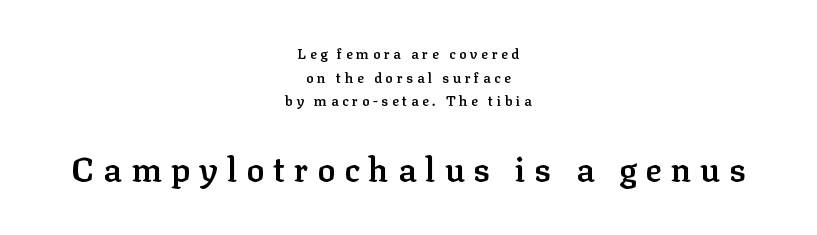
{"serif": "yes", "italic": "no", "bold": "semi", "weight": "semibold", "width": "normal", "stroke_contrast": "low", "x_height": "medium", "monospaced": "no", "underline": "no", "align": "center", "line_spacing": "normal", "line_spacing_ratio": 1.69, "letter_spacing": "wide", "letter_spacing_em": 0.26, "larger_block": "second", "size_ratio": 2.43, "glyph_px": 34}
